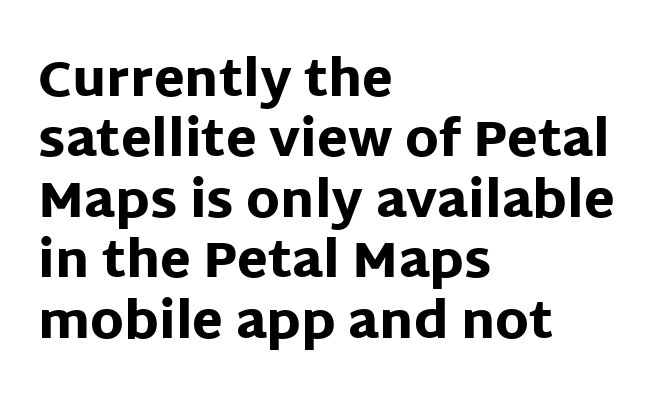
The strip under each line holds only bare page. Its strokes are broad and dark, the hallmark of bold type. The type sits square on the baseline with zero lean. The text was rendered using a sans face with plain stroke endings.
